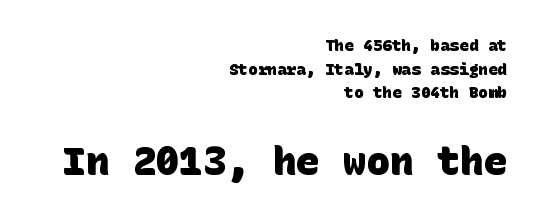
Students, this is bold: see how much ink each stroke carries. If you squint, the bottom block still reads clearly — it's the larger of the two. Is the letter spacing exaggerated? No — it looks like the ordinary default. Look at the bottom of the vertical strokes: they stop flat, with no serifs. The passage shown stacks its lines at a standard gap.
